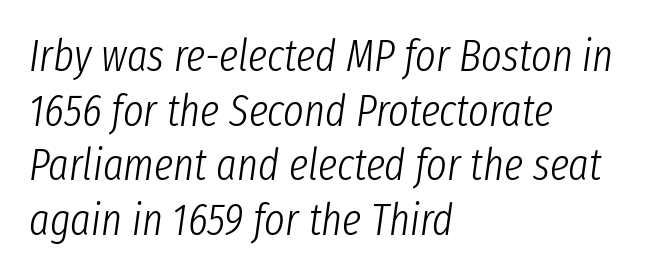
Q: Is the text bold? A: No.
Q: Is the text italic (slanted)? A: Yes, it leans right by about 8 degrees.
Q: Is the text underlined? A: No.
Q: How is the paragraph aligned? A: Left-aligned.
Q: Is the spacing between letters normal or unusually wide? A: Normal.
Q: Width (condensed, normal, or wide)? A: Condensed.
Q: Stroke contrast? A: Low.
Q: x-height? A: Medium.
Q: Monospaced? A: No.
